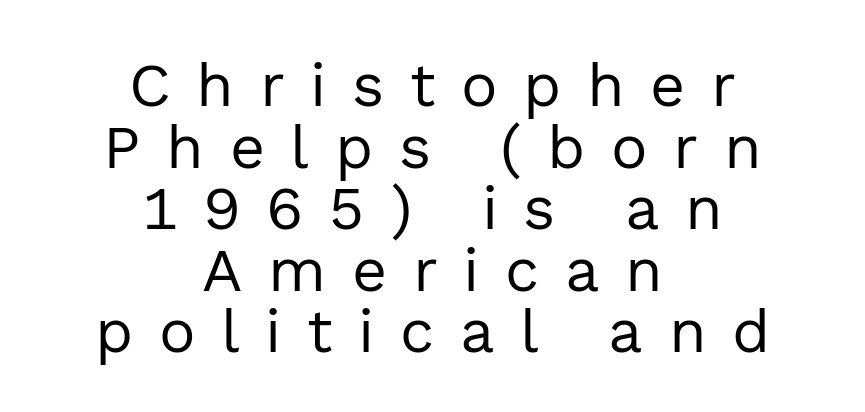
The image shows 61 px regular-weight sans-serif type, upright; set centered, tight line spacing (1.01x), unusually wide letter spacing (+0.42 em), not underlined; a medium x-height.
